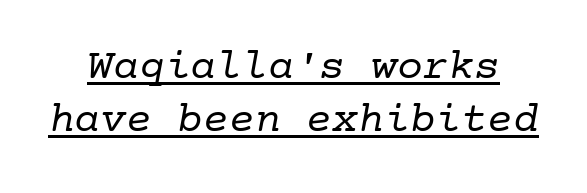
{"serif": "yes", "bold": "no", "weight": "regular", "width": "normal", "stroke_contrast": "low", "x_height": "medium", "monospaced": "yes", "underline": "yes", "line_spacing_ratio": 1.23, "letter_spacing": "normal", "letter_spacing_em": 0.0, "glyph_px": 43}
